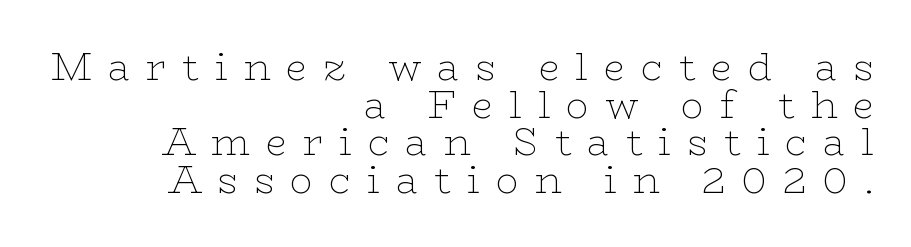
{"serif": "yes", "italic": "no", "bold": "no", "weight": "thin", "width": "wide", "stroke_contrast": "low", "x_height": "medium", "monospaced": "no", "underline": "no", "align": "right", "line_spacing": "tight", "line_spacing_ratio": 0.99, "letter_spacing": "wide", "letter_spacing_em": 0.42, "glyph_px": 38}
